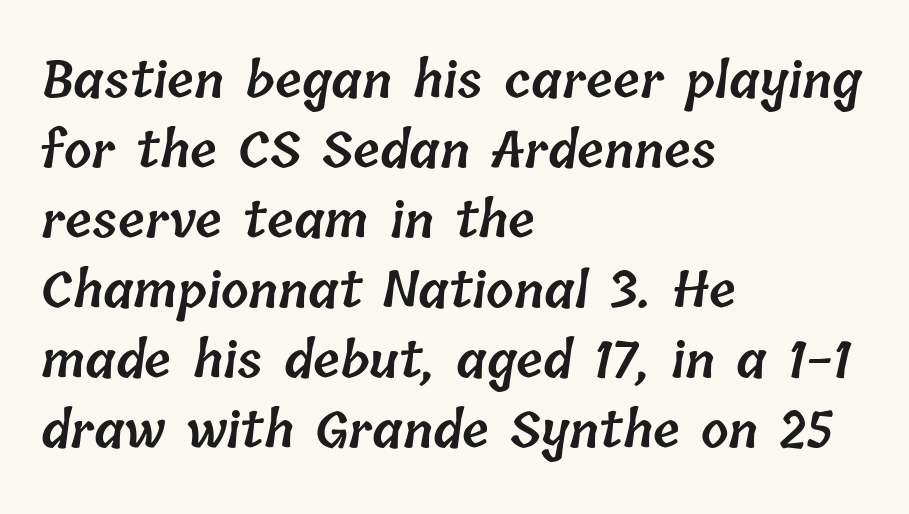
Q: Is the text bold? A: Semi-bold.
Q: Is the text underlined? A: No.
Q: How is the paragraph aligned? A: Left-aligned.
Q: Is the spacing between letters normal or unusually wide? A: Normal.
Q: Is the spacing between lines tight, normal or loose? A: Normal.
Q: Width (condensed, normal, or wide)? A: Normal.
Q: Stroke contrast? A: Low.
Q: x-height? A: Medium.
Q: Monospaced? A: No.
